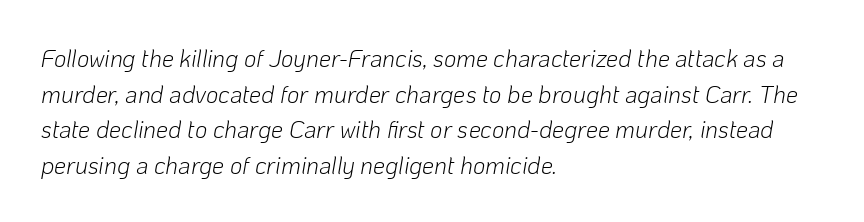
Here the glyphs are tracked normally, forming tight word shapes. Descender tails drop into unmarked territory. The designer left line spacing at the default. Each stroke keeps to a modest, everyday thickness or less.
